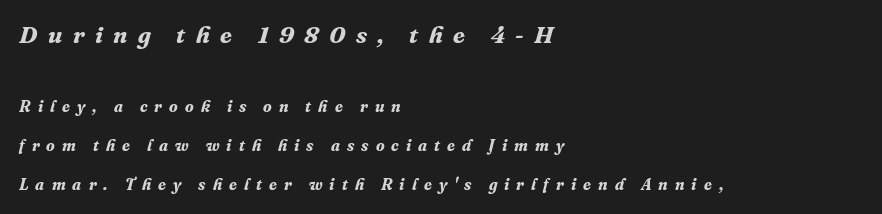
The image shows 24 px bold type, italic (leaning right); set left-aligned, loose line spacing (2.42x), unusually wide letter spacing (+0.44 em), not underlined; the first (top) block is 1.5x larger.
